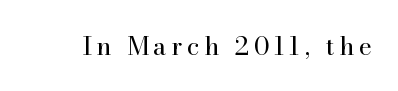
The image shows 25 px text type, upright; set not underlined.
